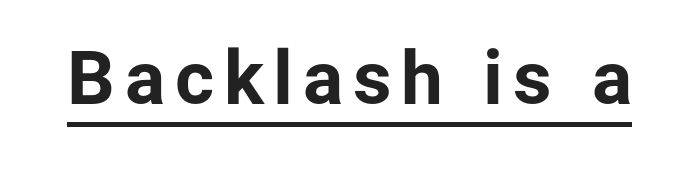
The image shows 75 px bold sans-serif type, upright; set underlined; low stroke contrast and a medium x-height.
